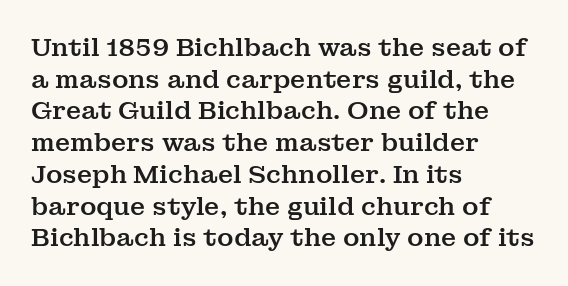
The rows are spaced the way most documents space them. No extra tracking has been applied to these lines. Which margin do the lines hug? The left one — the right edge is uneven. The gap between lines stays unmarked. If you drew a line through each stem, it would be perfectly vertical.
